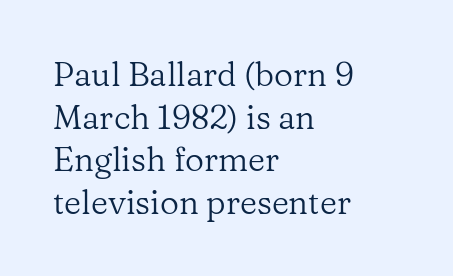
The image shows 33 px regular-weight serif type, upright; set left-aligned, normal line spacing (1.29x), normal letter spacing, not underlined; low stroke contrast and a medium x-height.
